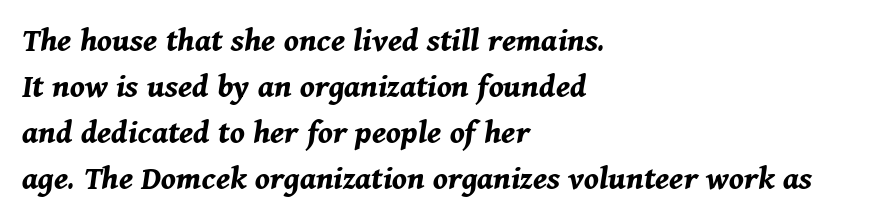
The image shows 35 px bold type, italic (leaning right); set left-aligned, normal line spacing (1.31x), normal letter spacing, not underlined; medium stroke contrast and a medium x-height.
